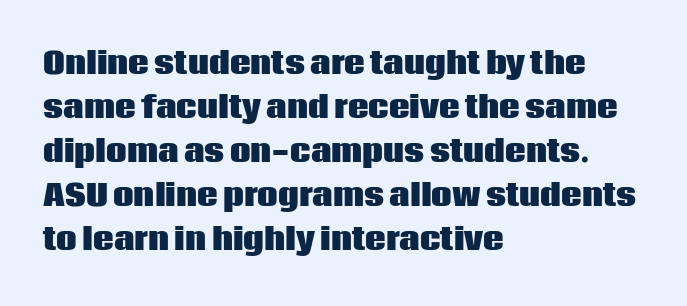
Varying glyph widths throughout — classic text-font behaviour. The strip under each line holds only bare page. Ascenders rise straight up at ninety degrees. This sample keeps an unexceptional amount of space between lines. Reading down the block, your eye returns to a fixed left position each line. Letter spacing: default.
